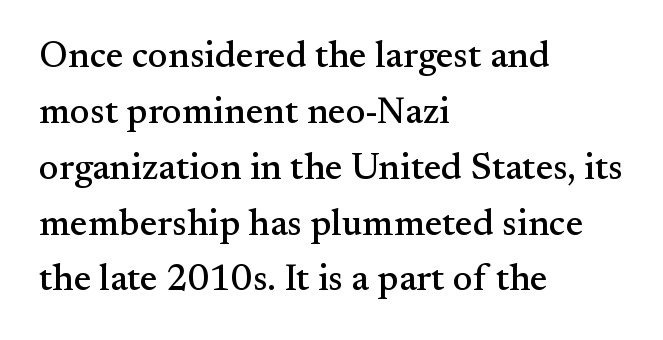
The image shows 37 px serif type, upright; set left-aligned, normal line spacing (1.51x), normal letter spacing, not underlined; medium stroke contrast and a small x-height.
